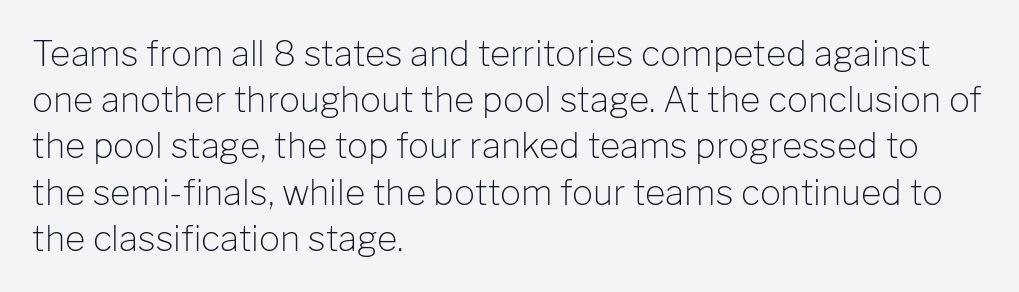
{"serif": "no", "italic": "no", "bold": "no", "weight": "light", "width": "normal", "stroke_contrast": "low", "x_height": "medium", "monospaced": "no", "underline": "no", "align": "left", "line_spacing": "normal", "line_spacing_ratio": 1.32, "letter_spacing": "normal", "letter_spacing_em": 0.0, "glyph_px": 35}
